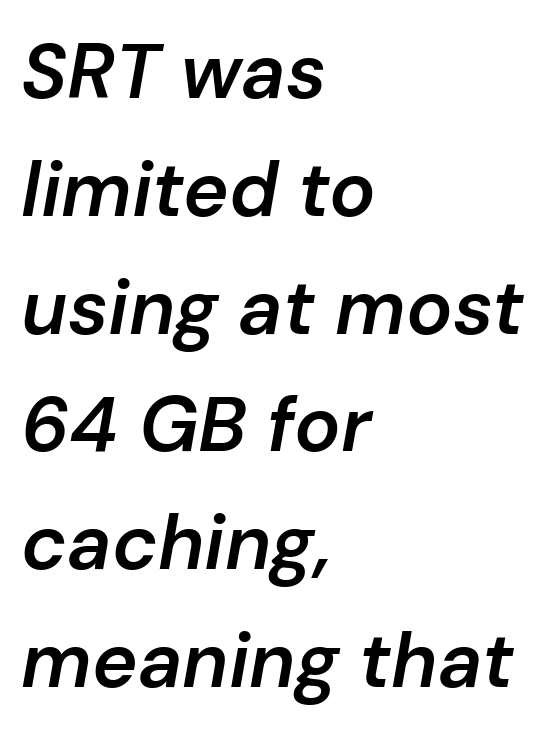
The image shows 77 px semibold type, italic (leaning right); set left-aligned, normal line spacing (1.53x), normal letter spacing, not underlined; low stroke contrast and a medium x-height.
